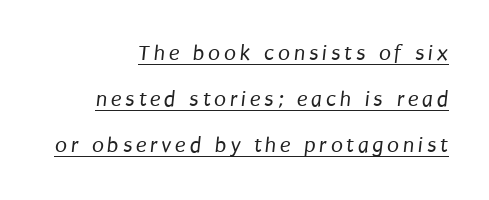
Q: Is the text bold? A: No.
Q: Is the text underlined? A: Yes.
Q: How is the paragraph aligned? A: Right-aligned.
Q: Is the spacing between lines tight, normal or loose? A: Loose.
